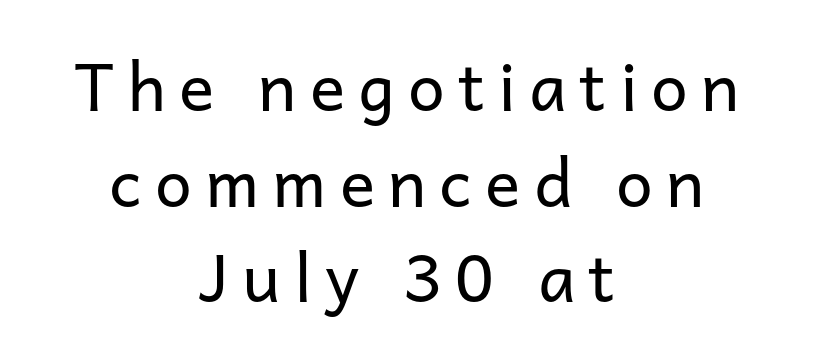
Q: Is the text bold? A: No.
Q: Is the text italic (slanted)? A: No, it is upright.
Q: Is the typeface a serif or a sans-serif typeface? A: Sans-serif.
Q: Is the text underlined? A: No.
Q: How is the paragraph aligned? A: Centered.
Q: Is the spacing between letters normal or unusually wide? A: Unusually wide.
Q: Is the spacing between lines tight, normal or loose? A: Normal.
Q: Width (condensed, normal, or wide)? A: Normal.
Q: Stroke contrast? A: Low.
Q: x-height? A: Medium.
Q: Monospaced? A: No.
